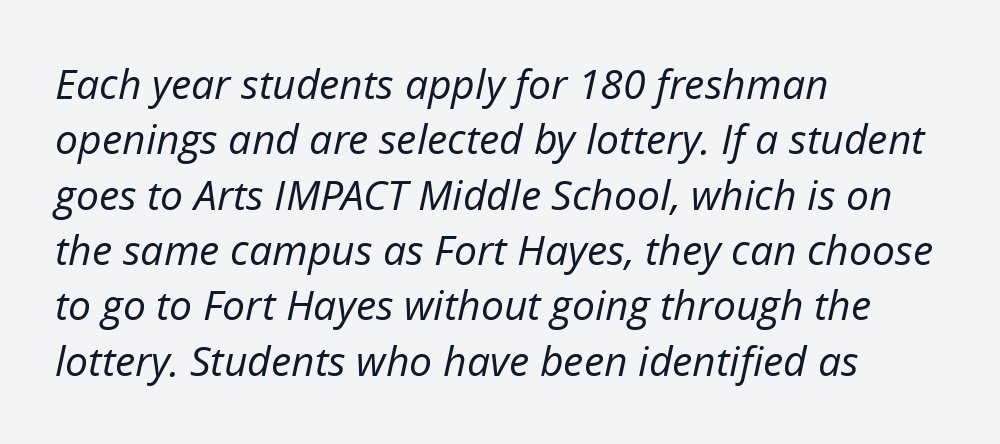
Q: Is the text bold? A: No.
Q: Is the text italic (slanted)? A: Yes, it leans right by about 12 degrees.
Q: Is the text underlined? A: No.
Q: How is the paragraph aligned? A: Left-aligned.
Q: Is the spacing between letters normal or unusually wide? A: Normal.
Q: Is the spacing between lines tight, normal or loose? A: Normal.
Q: Width (condensed, normal, or wide)? A: Normal.
Q: Stroke contrast? A: Low.
Q: x-height? A: Medium.
Q: Monospaced? A: No.
